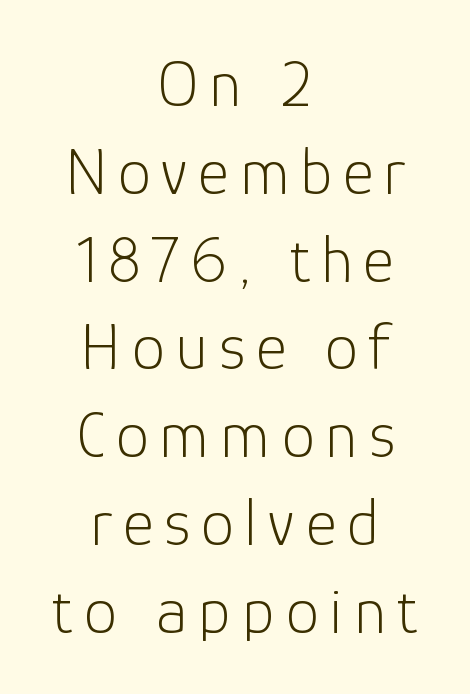
The image shows 66 px light sans-serif type, upright; set centered, normal line spacing (1.33x), not underlined; low stroke contrast and a medium x-height.
